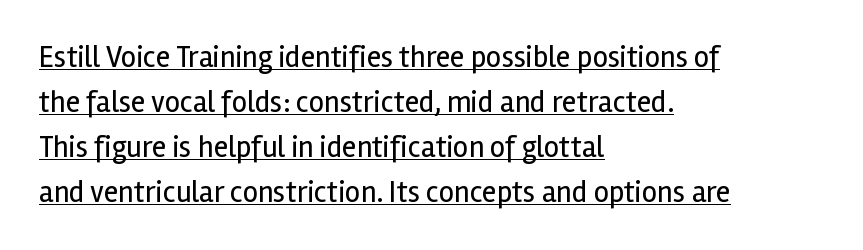
Q: Is the text bold? A: No.
Q: Is the text italic (slanted)? A: No, it is upright.
Q: Is the typeface a serif or a sans-serif typeface? A: Sans-serif.
Q: Is the text underlined? A: Yes.
Q: How is the paragraph aligned? A: Left-aligned.
Q: Is the spacing between letters normal or unusually wide? A: Normal.
Q: Is the spacing between lines tight, normal or loose? A: Normal.
Q: Width (condensed, normal, or wide)? A: Normal.
Q: x-height? A: Medium.
Q: Monospaced? A: No.
